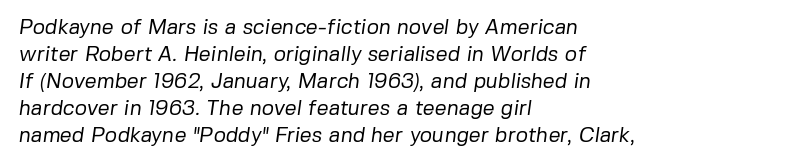
The image shows 21 px text type; set left-aligned, normal line spacing (1.28x), normal letter spacing, not underlined.
